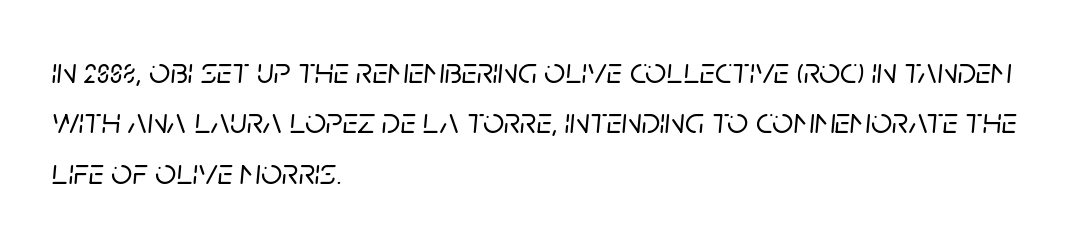
Q: Is the text italic (slanted)? A: Yes, it leans right by about 5 degrees.
Q: Is the text underlined? A: No.
Q: How is the paragraph aligned? A: Left-aligned.
Q: Is the spacing between letters normal or unusually wide? A: Normal.
Q: Is the spacing between lines tight, normal or loose? A: Normal.
Q: Width (condensed, normal, or wide)? A: Normal.
Q: Stroke contrast? A: Low.
Q: x-height? A: Large.
Q: Monospaced? A: No.
